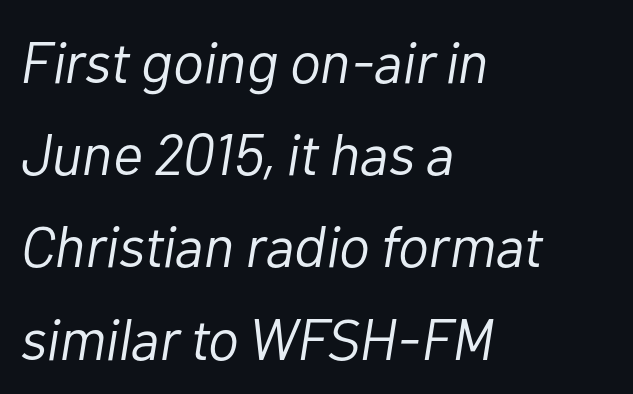
The image shows 58 px light type, italic (leaning right); set left-aligned, normal line spacing (1.59x), normal letter spacing, not underlined; low stroke contrast and a medium x-height.
